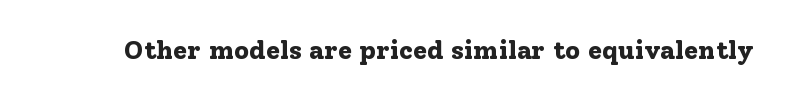
The image shows 26 px bold type, upright; set normal letter spacing, not underlined.
